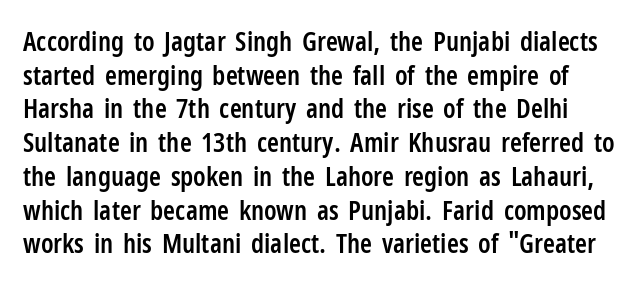
Q: Is the text bold? A: Semi-bold.
Q: Is the text italic (slanted)? A: No, it is upright.
Q: Is the text underlined? A: No.
Q: Is the spacing between letters normal or unusually wide? A: Normal.
Q: Is the spacing between lines tight, normal or loose? A: Normal.
